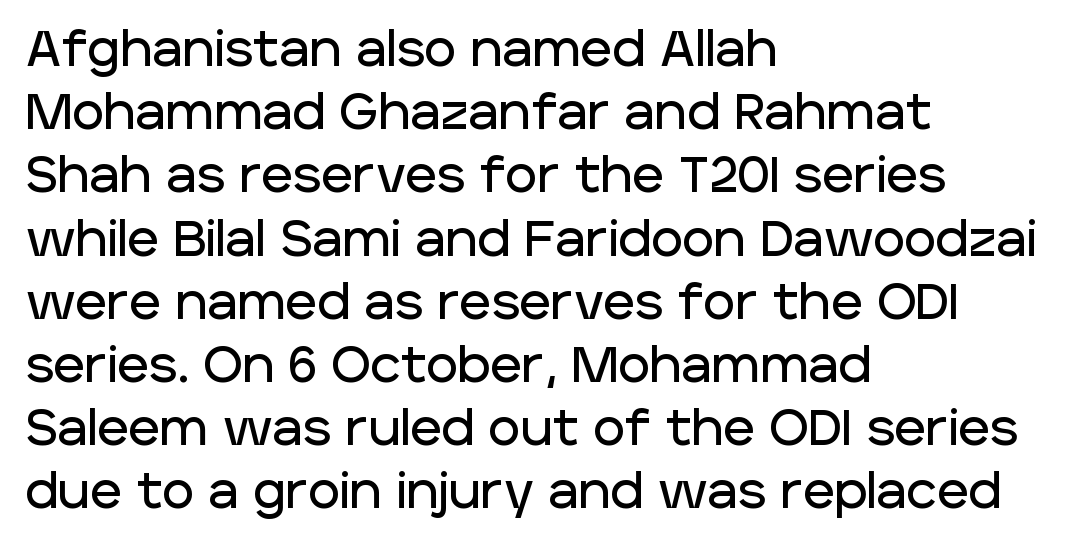
Is there much room between lines? A standard amount, neither cramped nor airy. Quick note: not italic, upright. Short note: letters normally spaced. What kind of face is this? One without serifs — a sans. The passage shown is typed in a proportional face where columns would drift. Lines of text with bare space underneath.
